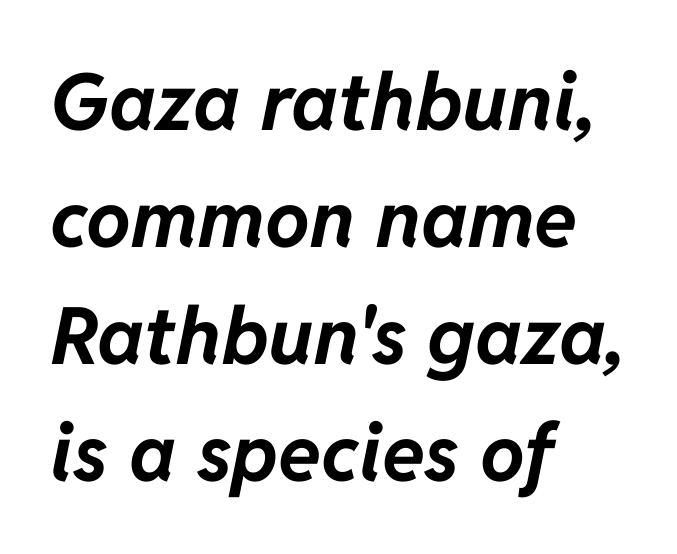
Decoration check: the copy has no underline. The designer left line spacing at the default. Looks like regular typesetting: each glyph gets only the width it needs. Every letter is thick-stroked: bold, no question. Line beginnings align vertically; line endings do not. The lettering tilts uniformly, giving the passage an italic look.
